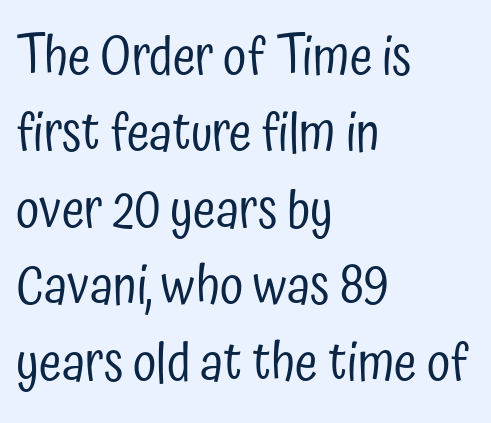
{"serif": "no", "italic": "no", "bold": "no", "weight": "regular", "width": "condensed", "stroke_contrast": "low", "x_height": "medium", "monospaced": "no", "underline": "no", "align": "left", "line_spacing": "normal", "line_spacing_ratio": 1.47, "letter_spacing": "normal", "letter_spacing_em": 0.0, "glyph_px": 52}
